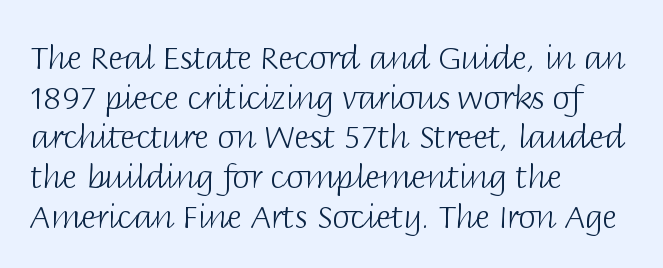
The image shows 32 px light sans-serif type, upright; set left-aligned, line spacing 1.24x, normal letter spacing, not underlined; low stroke contrast and a large x-height.
